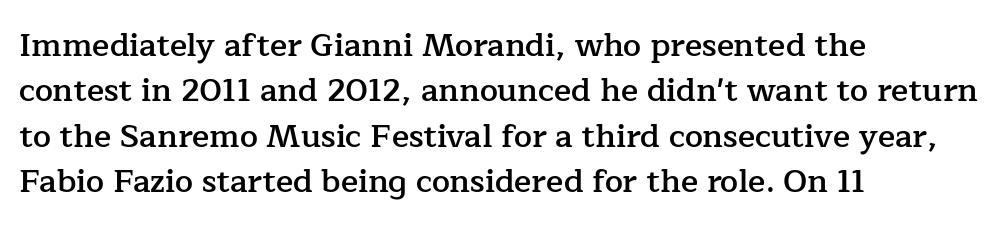
{"serif": "yes", "italic": "no", "bold": "semi", "weight": "semibold", "width": "normal", "stroke_contrast": "low", "x_height": "medium", "monospaced": "no", "underline": "no", "align": "left", "line_spacing": "normal", "line_spacing_ratio": 1.42, "letter_spacing": "normal", "letter_spacing_em": 0.0, "glyph_px": 32}
